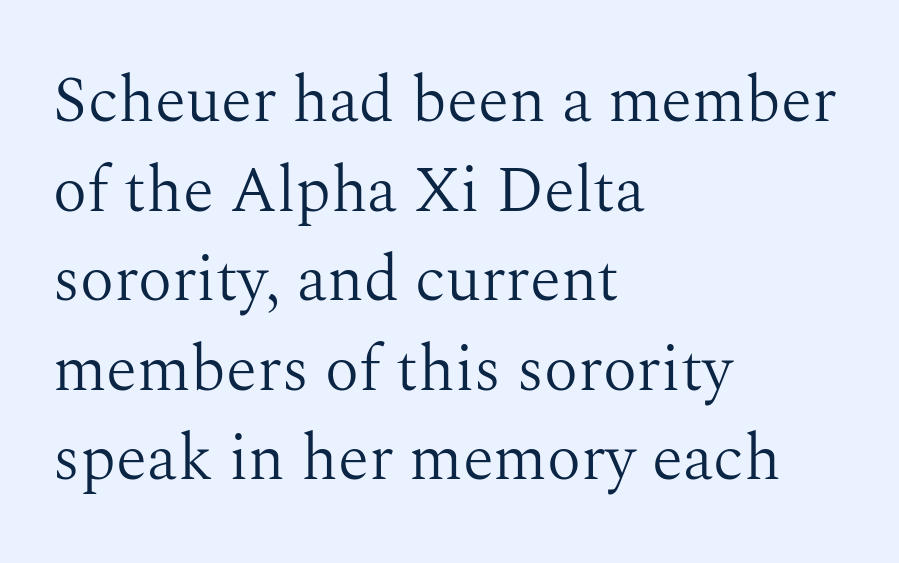
If you drew a ruler down the left edge, every line would touch it. No extra tracking has been applied to these lines. Stroke thickness stays within the range of a standard reading face or lighter. Lines of text with bare space underneath. Letterform terminals end in serifs throughout the passage. How would I describe the line gaps? Plain and ordinary.
